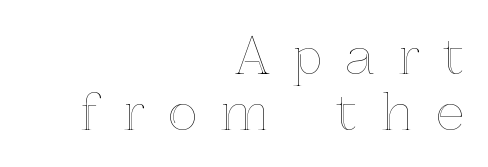
The image shows 50 px text type, upright; set right-aligned, tight line spacing (1.12x), unusually wide letter spacing (+0.47 em), not underlined; a medium x-height.
